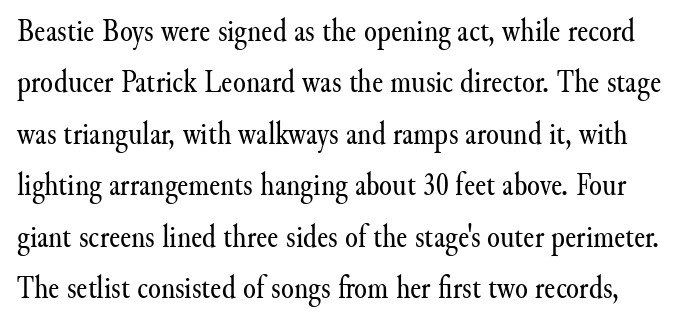
Ink coverage per letter is moderate at most. The specimen reads as upright at a glance. Glyph-to-glyph distance matches everyday printed text. Descenders hang freely into open space.
